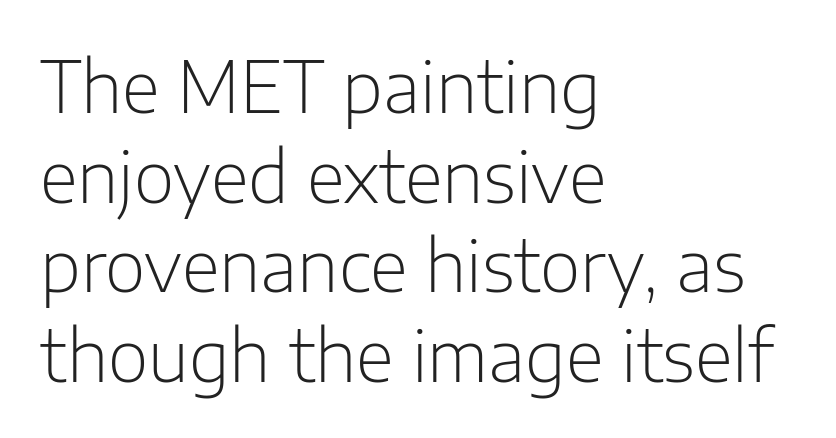
The image shows 70 px light sans-serif type, upright; set left-aligned, normal line spacing (1.28x), normal letter spacing, not underlined; low stroke contrast and a medium x-height.
